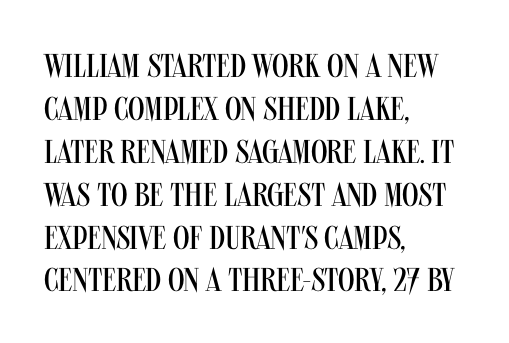
Q: Is the text bold? A: No.
Q: Is the text italic (slanted)? A: No, it is upright.
Q: Is the typeface a serif or a sans-serif typeface? A: Sans-serif.
Q: Is the text underlined? A: No.
Q: How is the paragraph aligned? A: Left-aligned.
Q: Is the spacing between letters normal or unusually wide? A: Normal.
Q: Is the spacing between lines tight, normal or loose? A: Normal.
Q: Width (condensed, normal, or wide)? A: Condensed.
Q: Stroke contrast? A: Medium.
Q: x-height? A: Large.
Q: Monospaced? A: No.
